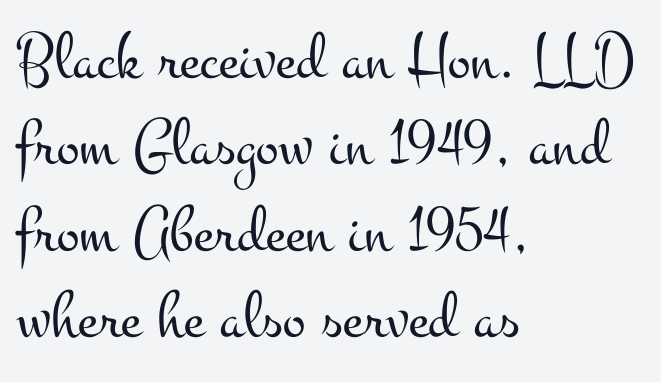
Tracking value appears to be zero — textbook default spacing. Words float on clear page, feet unadorned. Do the characters align in a grid? No, the font is proportional. The paragraph has a hard left edge and a soft right edge. The passage shown stacks its lines at a standard gap.
